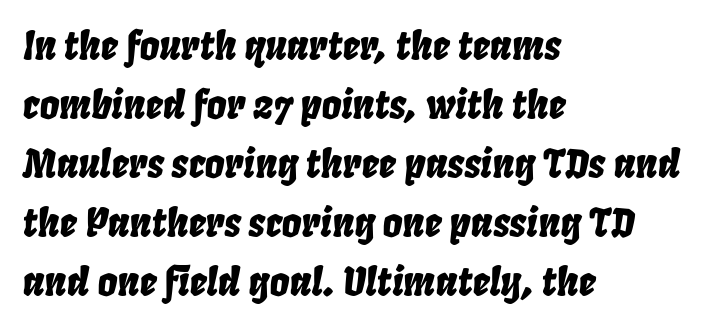
{"italic": "yes", "lean": "right", "slant_degrees": 8, "width": "condensed", "stroke_contrast": "low", "x_height": "large", "monospaced": "no", "underline": "no", "align": "left", "line_spacing": "normal", "line_spacing_ratio": 1.51, "letter_spacing": "normal", "letter_spacing_em": 0.0, "glyph_px": 39}
